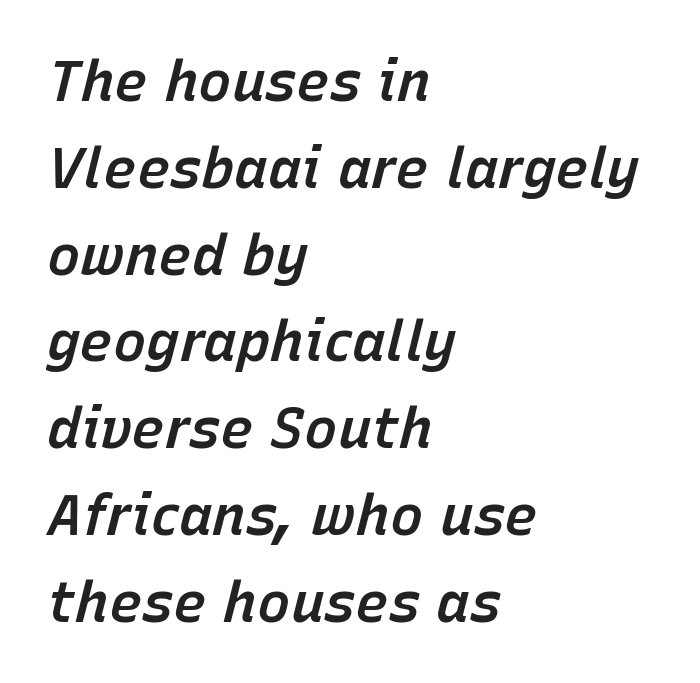
Q: Is the text bold? A: Semi-bold.
Q: Is the text italic (slanted)? A: Yes, it leans right by about 15 degrees.
Q: Is the text underlined? A: No.
Q: How is the paragraph aligned? A: Left-aligned.
Q: Is the spacing between letters normal or unusually wide? A: Normal.
Q: Is the spacing between lines tight, normal or loose? A: Normal.
Q: Width (condensed, normal, or wide)? A: Normal.
Q: Stroke contrast? A: Low.
Q: x-height? A: Medium.
Q: Monospaced? A: No.
